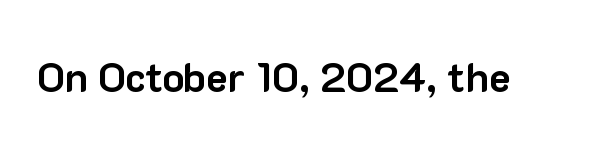
The image shows 41 px bold sans-serif type, upright; set normal letter spacing, not underlined; low stroke contrast and a medium x-height.
